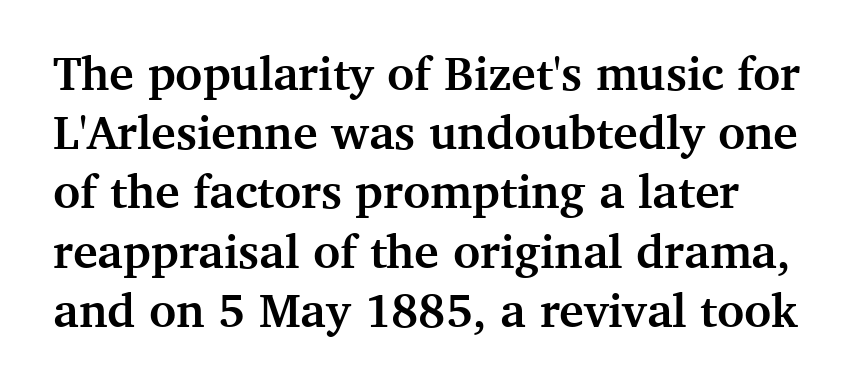
{"serif": "yes", "italic": "no", "bold": "yes", "weight": "semibold", "width": "normal", "stroke_contrast": "medium", "x_height": "medium", "monospaced": "no", "underline": "no", "line_spacing": "normal", "line_spacing_ratio": 1.26, "letter_spacing": "normal", "letter_spacing_em": 0.0, "glyph_px": 47}
